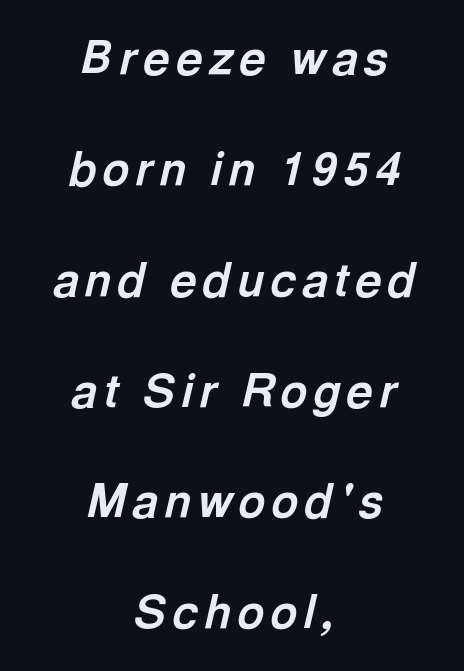
Vertical spacing — loose. Is the block centered? Yes — each line is placed symmetrically about the middle. Thick stems and heavy bowls — unmistakably bold. Yep, that's italic — everything's leaning. The letters advance in unequal steps, a hallmark of proportional type.
